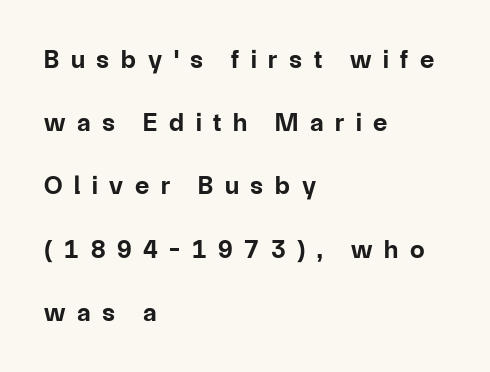
Q: Is the text bold? A: Yes.
Q: Is the text italic (slanted)? A: No, it is upright.
Q: Is the text underlined? A: No.
Q: How is the paragraph aligned? A: Left-aligned.
Q: Is the spacing between letters normal or unusually wide? A: Unusually wide.
Q: Is the spacing between lines tight, normal or loose? A: Loose.
